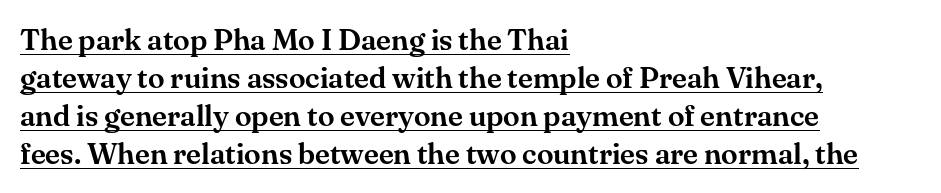
Q: Is the text italic (slanted)? A: No, it is upright.
Q: Is the typeface a serif or a sans-serif typeface? A: Serif.
Q: Is the text underlined? A: Yes.
Q: How is the paragraph aligned? A: Left-aligned.
Q: Is the spacing between letters normal or unusually wide? A: Normal.
Q: Is the spacing between lines tight, normal or loose? A: Normal.
Q: Width (condensed, normal, or wide)? A: Normal.
Q: Stroke contrast? A: Medium.
Q: x-height? A: Small.
Q: Monospaced? A: No.
